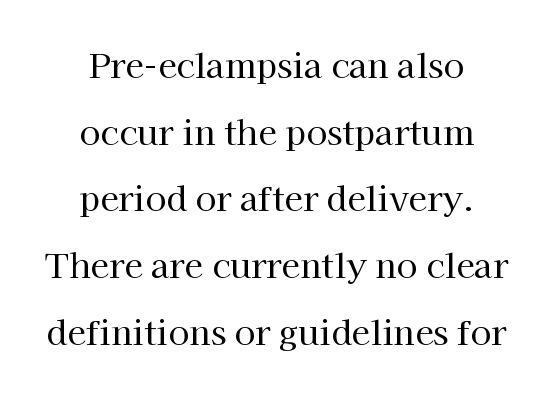
{"serif": "yes", "italic": "no", "bold": "no", "weight": "regular", "width": "normal", "stroke_contrast": "high", "x_height": "medium", "monospaced": "no", "underline": "no", "align": "center", "line_spacing": "loose", "line_spacing_ratio": 1.96, "letter_spacing": "normal", "letter_spacing_em": 0.0, "glyph_px": 34}
